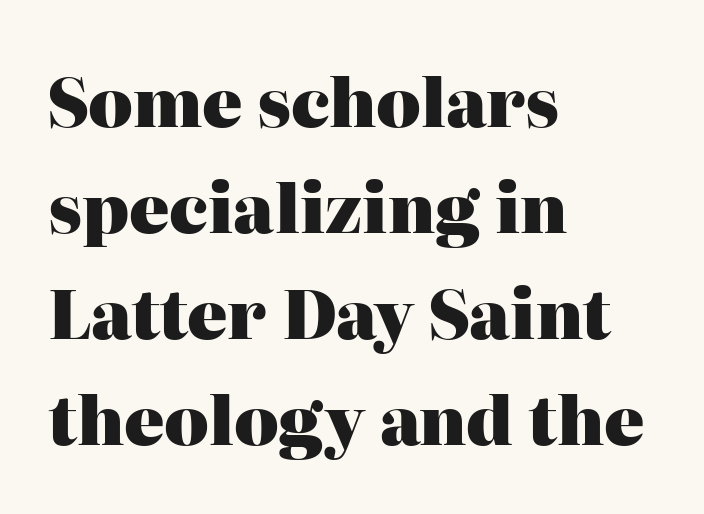
The image shows 67 px heavy serif type, upright; set left-aligned, normal line spacing (1.58x), normal letter spacing, not underlined; high stroke contrast and a medium x-height.
